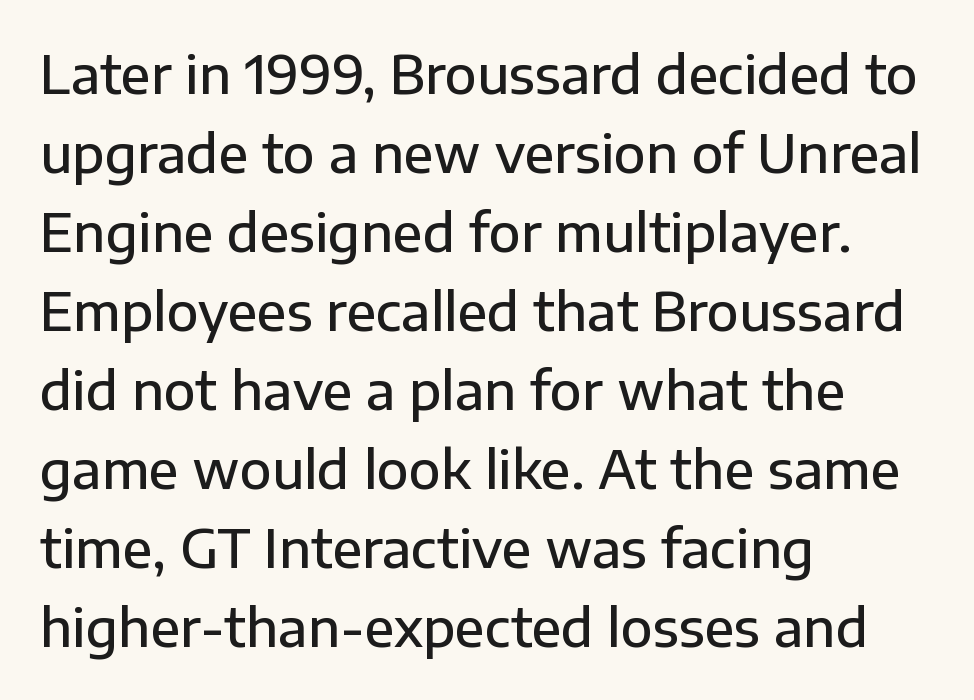
It's the straight-up-and-down kind of type. Type style note: lacks serifs. The text block is weighted toward the left margin, trailing off unevenly rightward. Has an underline been added? It has not. Is this a fixed-width face? No — the glyphs have proportional, varying widths. This rendering leaves character spacing at its baseline value.
